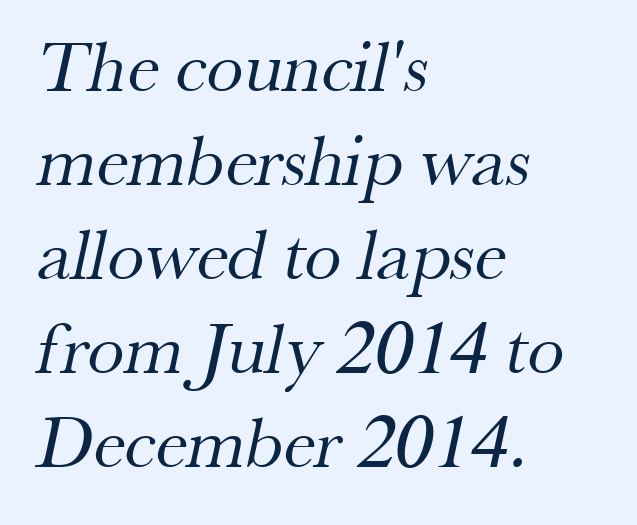
The image shows 74 px regular-weight serif type; set left-aligned, normal line spacing (1.27x), normal letter spacing, not underlined; medium stroke contrast and a small x-height.
